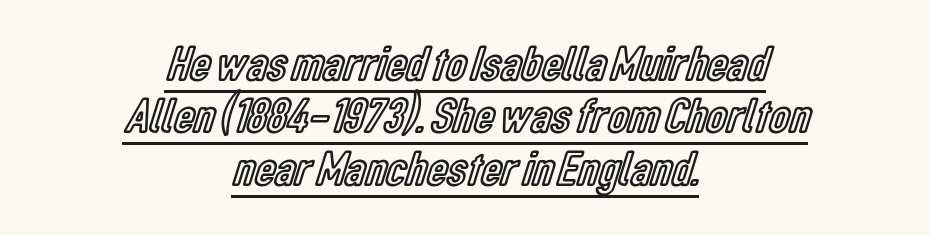
The image shows 50 px condensed type; set centered, tight line spacing (1.05x), normal letter spacing, underlined; a medium x-height.
